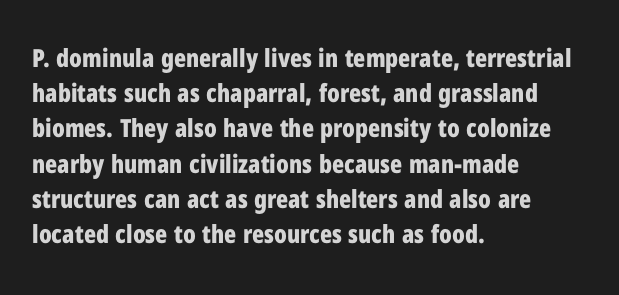
The image shows 25 px bold type, upright; set left-aligned, normal line spacing (1.41x), normal letter spacing, not underlined.
